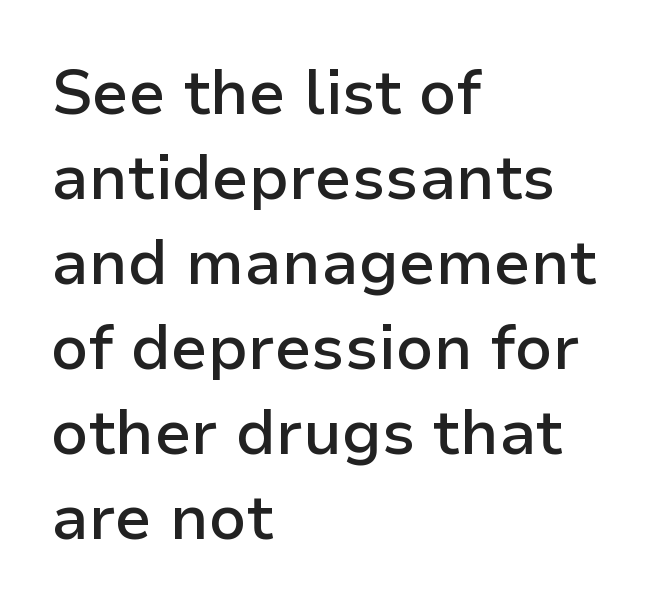
Q: Is the text bold? A: Semi-bold.
Q: Is the text italic (slanted)? A: No, it is upright.
Q: Is the typeface a serif or a sans-serif typeface? A: Sans-serif.
Q: Is the text underlined? A: No.
Q: How is the paragraph aligned? A: Left-aligned.
Q: Is the spacing between letters normal or unusually wide? A: Normal.
Q: Is the spacing between lines tight, normal or loose? A: Normal.
Q: Width (condensed, normal, or wide)? A: Normal.
Q: Stroke contrast? A: Low.
Q: x-height? A: Medium.
Q: Monospaced? A: No.
